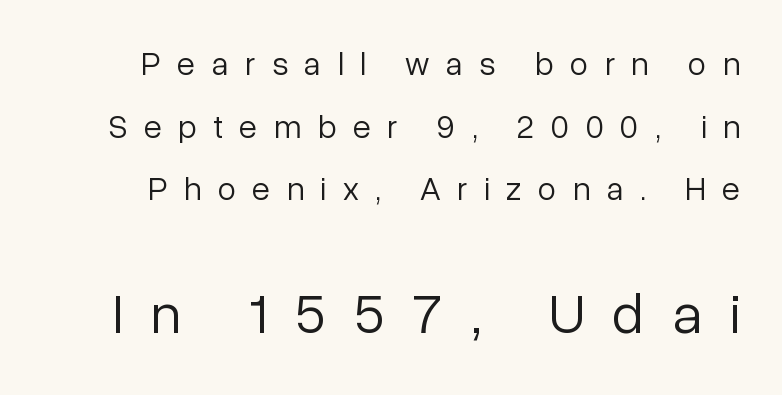
{"serif": "no", "italic": "no", "bold": "no", "weight": "light", "width": "normal", "stroke_contrast": "low", "x_height": "medium", "monospaced": "no", "underline": "no", "line_spacing": "loose", "line_spacing_ratio": 1.9, "letter_spacing": "wide", "letter_spacing_em": 0.5, "larger_block": "second", "size_ratio": 1.73, "glyph_px": 57}
